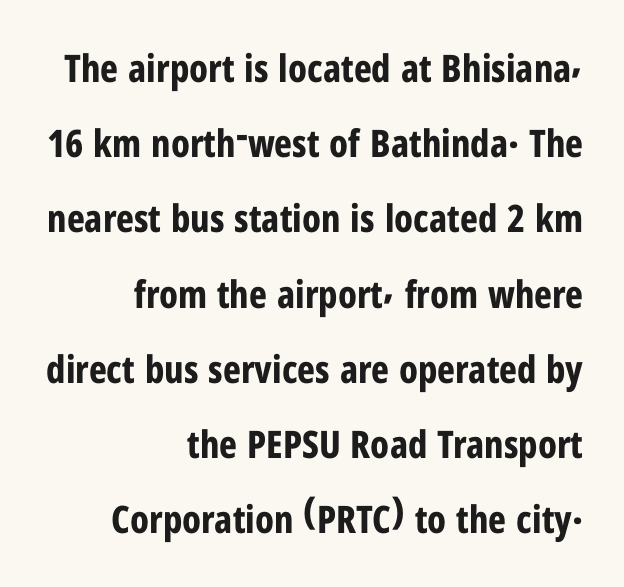
The image shows 38 px bold, condensed sans-serif type, upright; set right-aligned, loose line spacing (1.98x), normal letter spacing, not underlined; low stroke contrast and a medium x-height.
